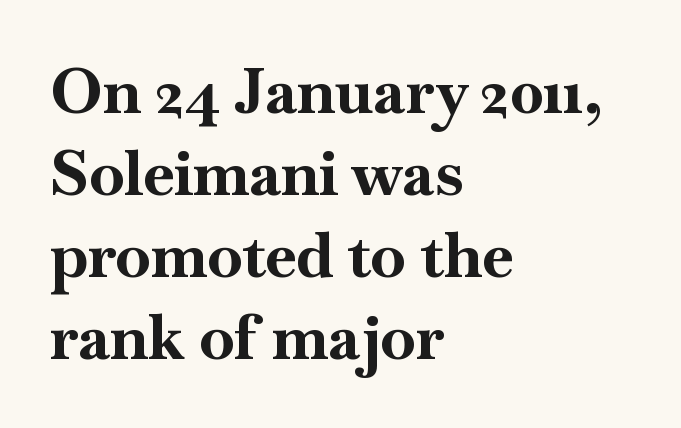
{"serif": "yes", "italic": "no", "bold": "yes", "weight": "bold", "width": "normal", "stroke_contrast": "high", "x_height": "small", "monospaced": "no", "underline": "no", "align": "left", "line_spacing": "normal", "line_spacing_ratio": 1.3, "letter_spacing": "normal", "letter_spacing_em": 0.0, "glyph_px": 63}
